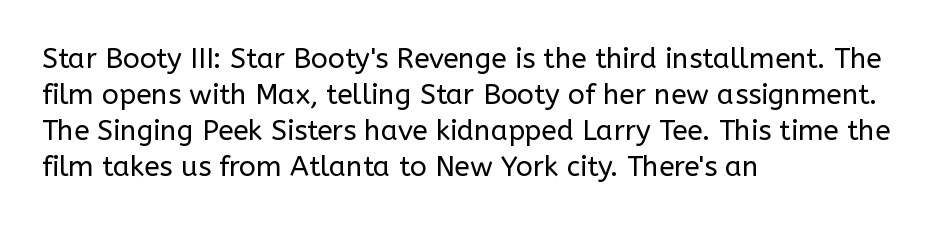
Looks like regular typesetting: each glyph gets only the width it needs. Compared with a typical body face, this is equally light or lighter still. Regarding leading, the lines here are spaced in the standard way. Short and long lines alike share a common starting point at left. Regarding serifs, this sample does without them.
